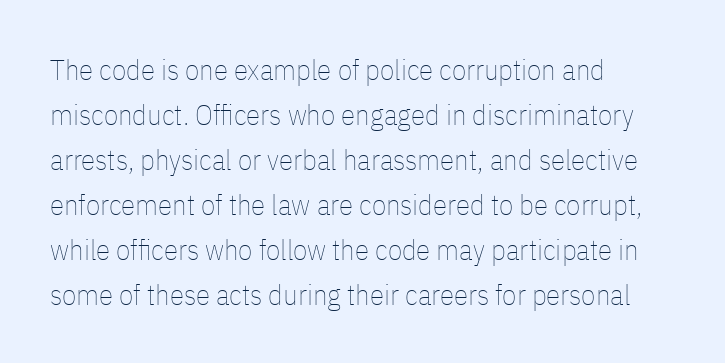
Q: Is the text bold? A: No.
Q: Is the text italic (slanted)? A: No, it is upright.
Q: Is the text underlined? A: No.
Q: How is the paragraph aligned? A: Left-aligned.
Q: Is the spacing between letters normal or unusually wide? A: Normal.
Q: Is the spacing between lines tight, normal or loose? A: Normal.
Q: Width (condensed, normal, or wide)? A: Condensed.
Q: Stroke contrast? A: Low.
Q: x-height? A: Medium.
Q: Monospaced? A: No.
